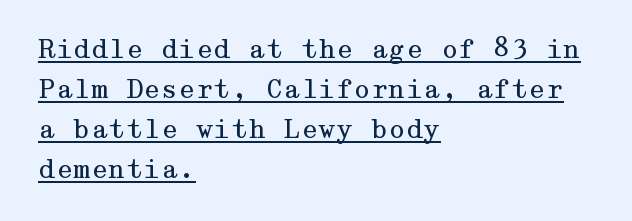
{"italic": "no", "bold": "no", "underline": "yes", "align": "left", "line_spacing": "normal", "line_spacing_ratio": 1.6, "letter_spacing": "normal", "letter_spacing_em": 0.0, "glyph_px": 25}
